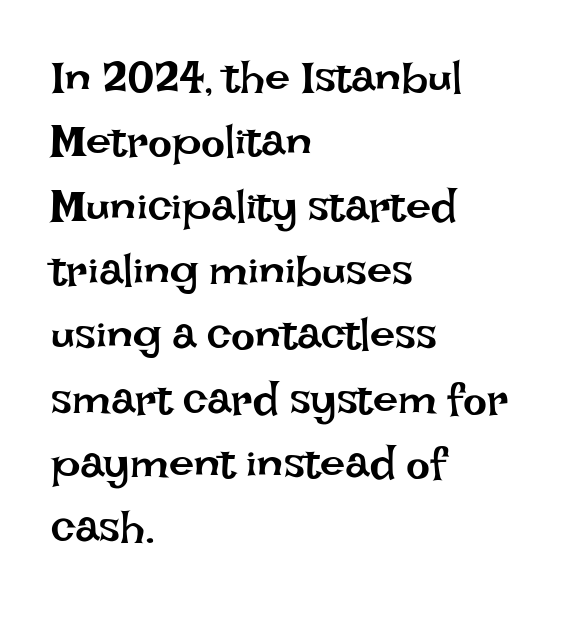
The image shows 45 px regular-weight type, upright; set left-aligned, normal line spacing (1.43x), normal letter spacing, not underlined; low stroke contrast and a large x-height.
